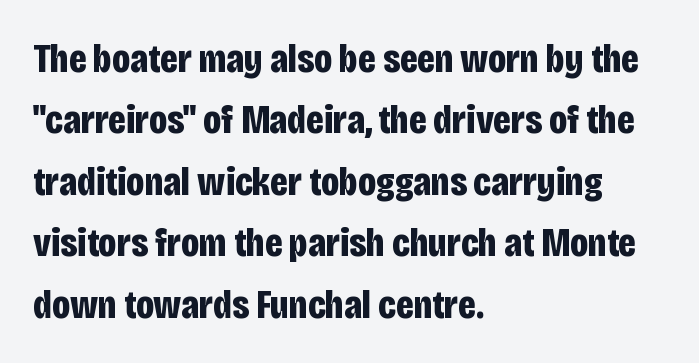
{"serif": "no", "italic": "no", "bold": "yes", "weight": "bold", "width": "condensed", "stroke_contrast": "low", "x_height": "large", "monospaced": "no", "underline": "no", "align": "left", "line_spacing": "normal", "line_spacing_ratio": 1.5, "letter_spacing": "normal", "letter_spacing_em": 0.0, "glyph_px": 41}
